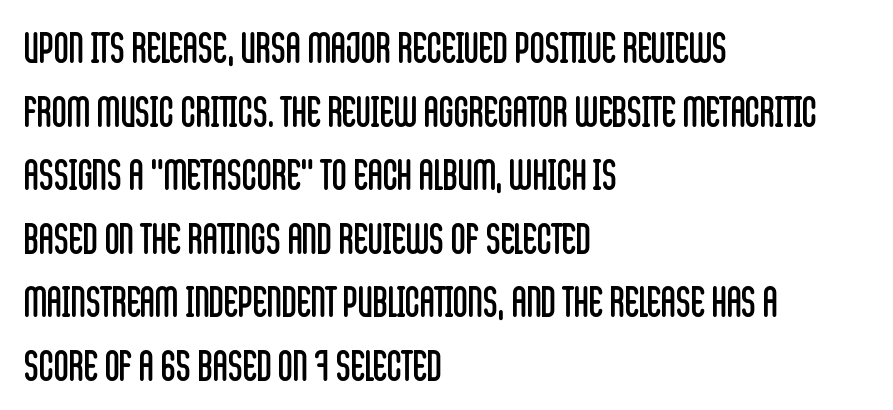
Q: Is the text bold? A: No.
Q: Is the text italic (slanted)? A: No, it is upright.
Q: Is the typeface a serif or a sans-serif typeface? A: Sans-serif.
Q: Is the text underlined? A: No.
Q: How is the paragraph aligned? A: Left-aligned.
Q: Is the spacing between letters normal or unusually wide? A: Normal.
Q: Is the spacing between lines tight, normal or loose? A: Normal.
Q: Width (condensed, normal, or wide)? A: Condensed.
Q: Stroke contrast? A: Low.
Q: x-height? A: Large.
Q: Monospaced? A: No.
